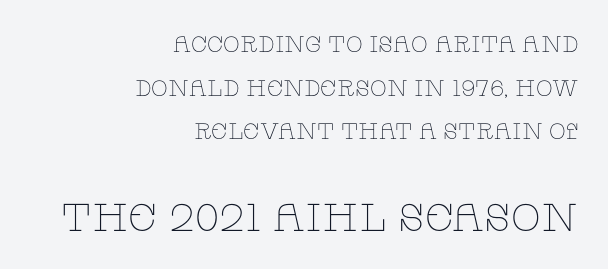
Characters remain perfectly vertical along every line. The weight would be labelled regular, book, light, or lighter still. If you measured baseline to baseline, you'd find a long distance. Unlike a clean sans, this face finishes its strokes with serifs. Which margin do the lines hug? The right one — the left edge is uneven.
